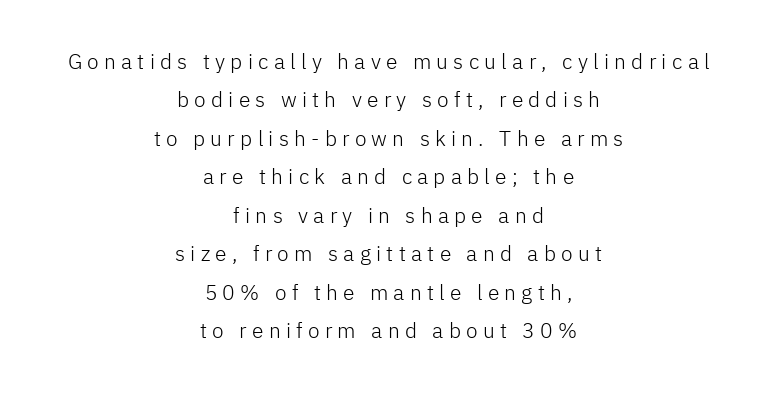
The lines in this sample share a center point and differ in where they start and stop. The font's upright variant was chosen for this text. Unmarked baselines from the first word to the last. Ink coverage per letter is moderate at most.
